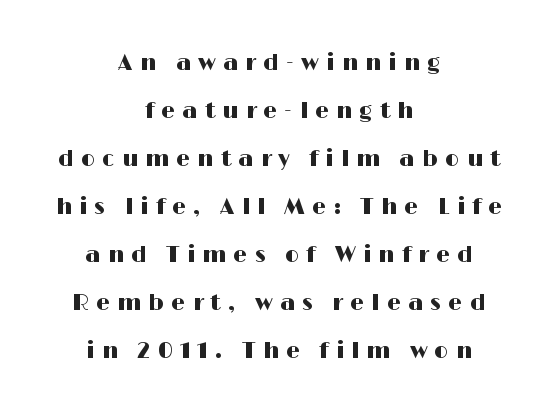
The image shows 22 px text type, upright; set centered, loose line spacing (2.18x), unusually wide letter spacing (+0.33 em), not underlined.
